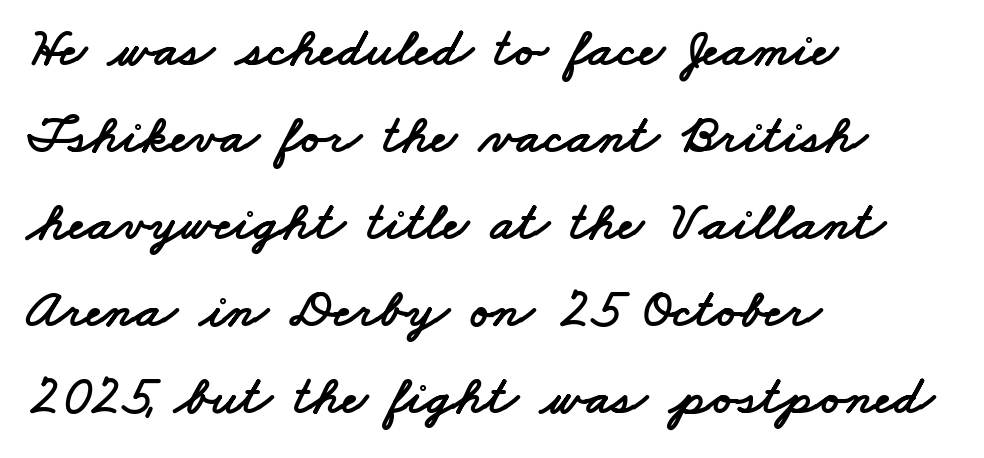
{"serif": "no", "width": "wide", "stroke_contrast": "low", "x_height": "small", "monospaced": "no", "underline": "no", "align": "left", "line_spacing": "normal", "line_spacing_ratio": 1.58, "letter_spacing": "normal", "letter_spacing_em": 0.0, "glyph_px": 55}
